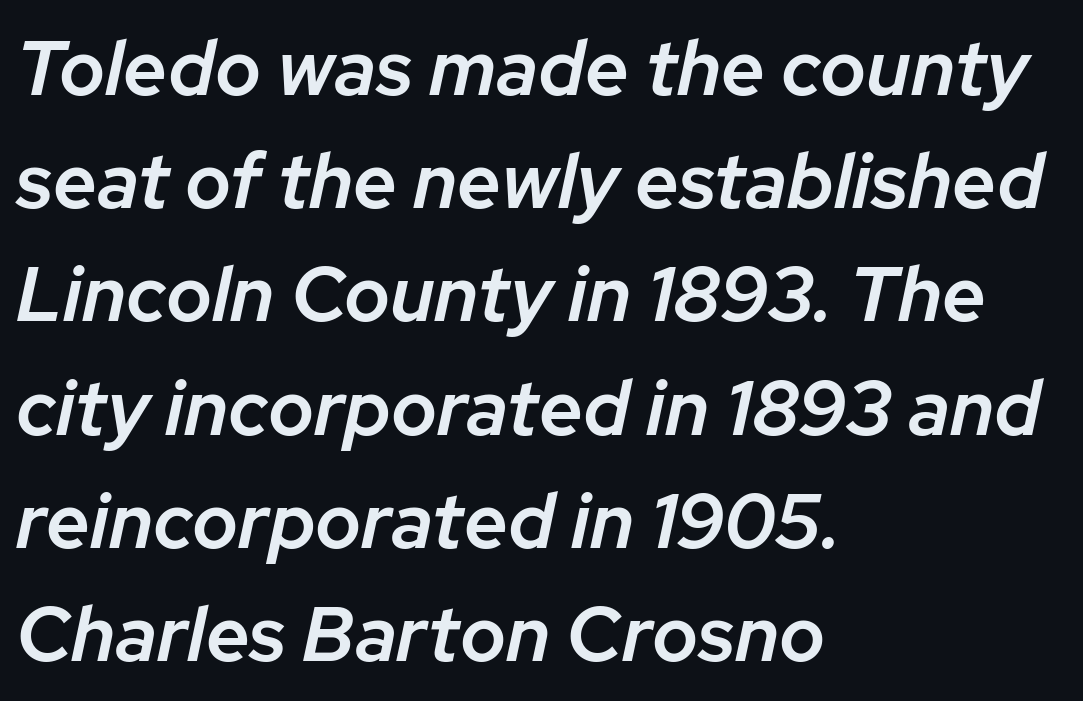
Standard letterfit; no display-style spreading of the glyphs. Regular leading. The glyphs look as if they've been sheared to an angle. Quick note: underline off. The face used here is proportionally spaced, like ordinary book or web type. The text block is weighted toward the left margin, trailing off unevenly rightward.
